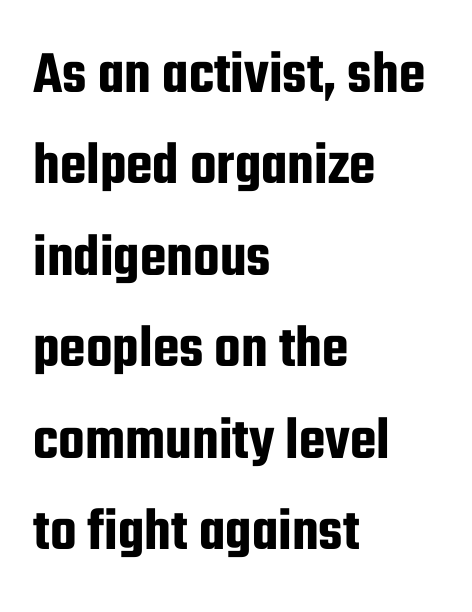
The image shows 61 px condensed sans-serif type, upright; set left-aligned, normal line spacing (1.5x), normal letter spacing, not underlined; low stroke contrast and a medium x-height.
